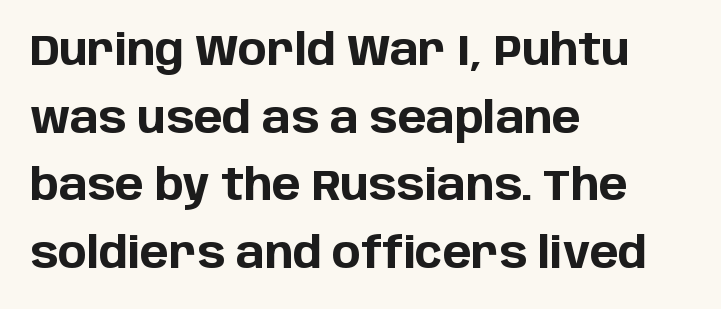
A bare baseline throughout the passage. Does the type have serifs? No, each stem ends abruptly. Character widths vary here, with narrow letters taking less room than wide ones. The typography opts for an upright posture over an oblique one. Leading: standard.
